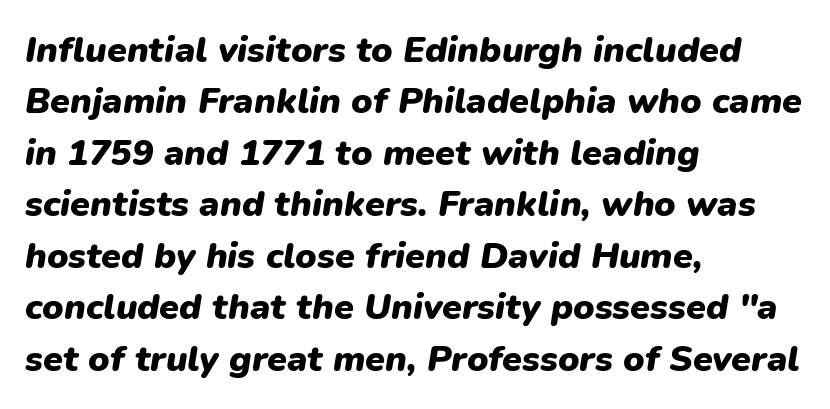
The image shows 36 px heavy type, italic (leaning right); set left-aligned, normal line spacing (1.43x), normal letter spacing, not underlined; low stroke contrast and a medium x-height.
